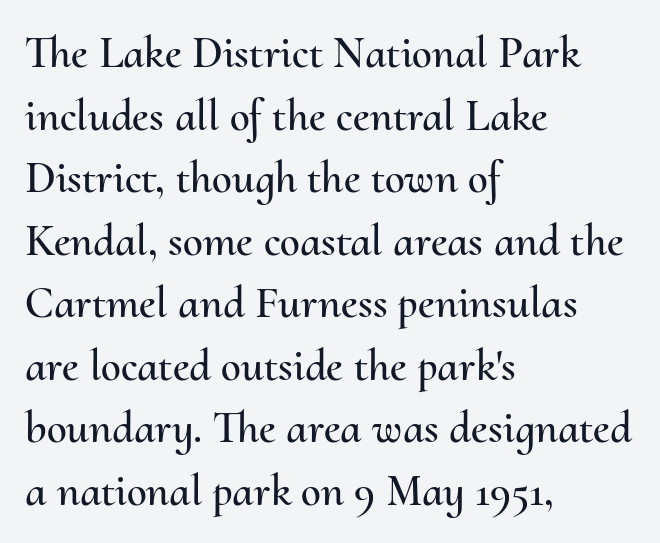
The image shows 45 px text type, upright; set left-aligned, normal line spacing (1.39x), normal letter spacing, not underlined; medium stroke contrast and a small x-height.
